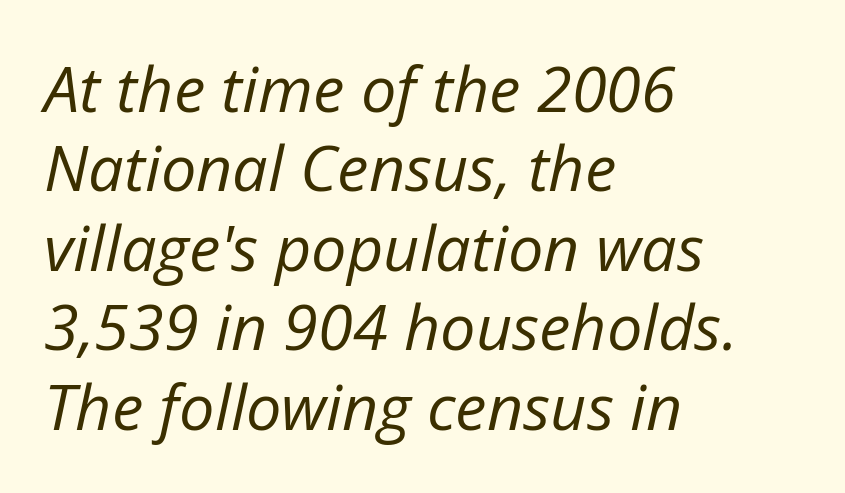
{"italic": "yes", "lean": "right", "slant_degrees": 12, "bold": "no", "weight": "regular", "width": "normal", "stroke_contrast": "low", "x_height": "medium", "monospaced": "no", "underline": "no", "align": "left", "line_spacing": "normal", "line_spacing_ratio": 1.26, "letter_spacing": "normal", "letter_spacing_em": 0.0, "glyph_px": 63}
